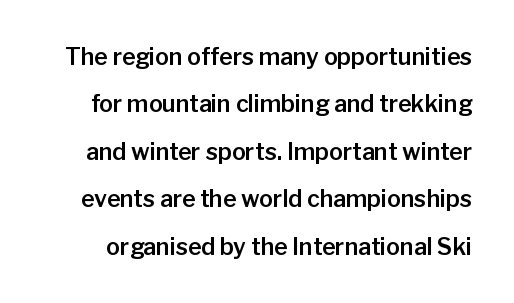
Q: Is the text italic (slanted)? A: No, it is upright.
Q: Is the text underlined? A: No.
Q: Is the spacing between letters normal or unusually wide? A: Normal.
Q: Is the spacing between lines tight, normal or loose? A: Loose.
